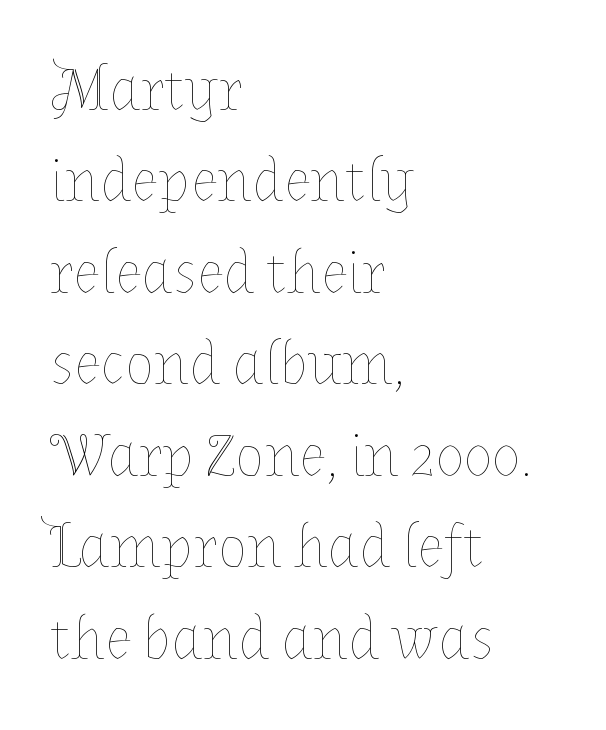
Q: Is the text bold? A: No.
Q: Is the text italic (slanted)? A: No, it is upright.
Q: Is the text underlined? A: No.
Q: How is the paragraph aligned? A: Left-aligned.
Q: Is the spacing between letters normal or unusually wide? A: Normal.
Q: Is the spacing between lines tight, normal or loose? A: Normal.
Q: Width (condensed, normal, or wide)? A: Normal.
Q: Stroke contrast? A: Low.
Q: x-height? A: Medium.
Q: Monospaced? A: No.
